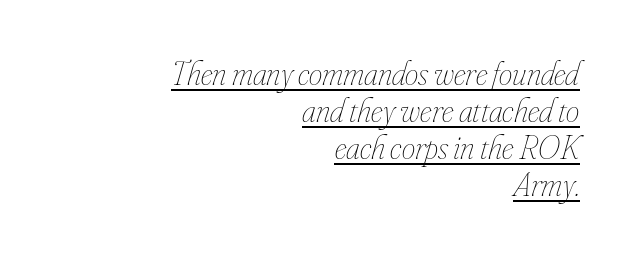
The image shows 34 px thin, condensed type, italic (leaning right); set right-aligned, tight line spacing (1.09x), normal letter spacing, underlined; low stroke contrast and a small x-height.
